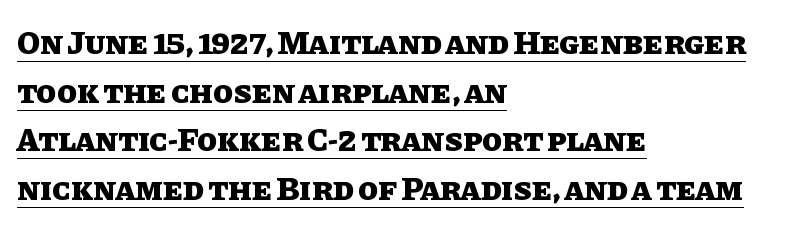
The image shows 33 px heavy type, upright; set left-aligned, normal line spacing (1.47x), normal letter spacing, underlined; low stroke contrast and a large x-height.
